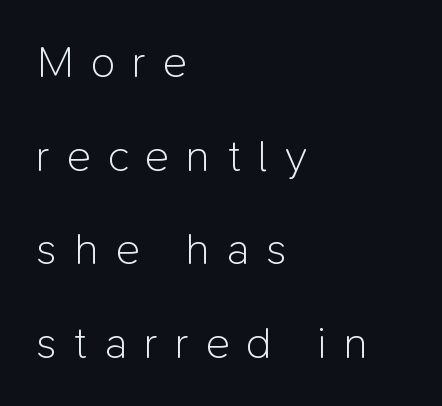
Underlining? Definitely not there. Every stem runs plumb, perpendicular to the baseline. Does the leading feel generous? Absolutely, it's lavish. Between one letter and the next there's a generous, obvious gap. The characters display no serif detailing; their extremities are plain.
